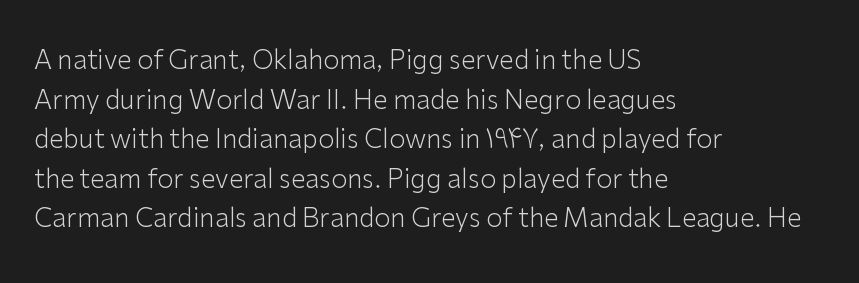
The image shows 26 px text type, upright; set left-aligned, normal line spacing (1.52x), normal letter spacing, not underlined.
